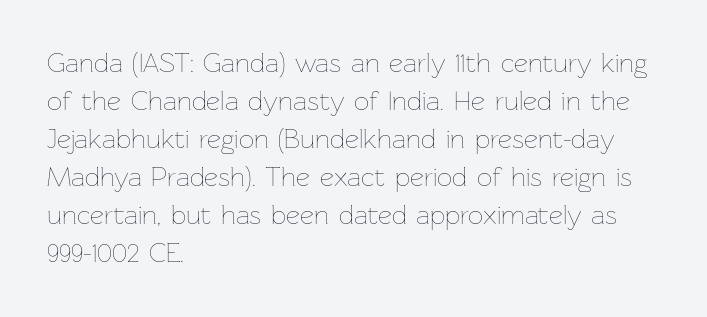
{"italic": "no", "bold": "no", "underline": "no", "align": "left", "line_spacing": "normal", "line_spacing_ratio": 1.41, "letter_spacing": "normal", "letter_spacing_em": 0.0, "glyph_px": 27}
